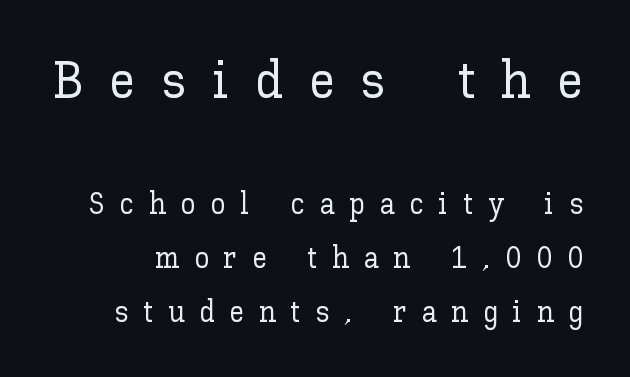
Q: Is the text italic (slanted)? A: No, it is upright.
Q: Is the text underlined? A: No.
Q: Is the spacing between letters normal or unusually wide? A: Unusually wide.
Q: Which block of text is set in a larger size, the first (top) or the second (bottom)? A: The first (top) one.
Q: Width (condensed, normal, or wide)? A: Normal.
Q: Stroke contrast? A: Low.
Q: x-height? A: Medium.
Q: Monospaced? A: No.
